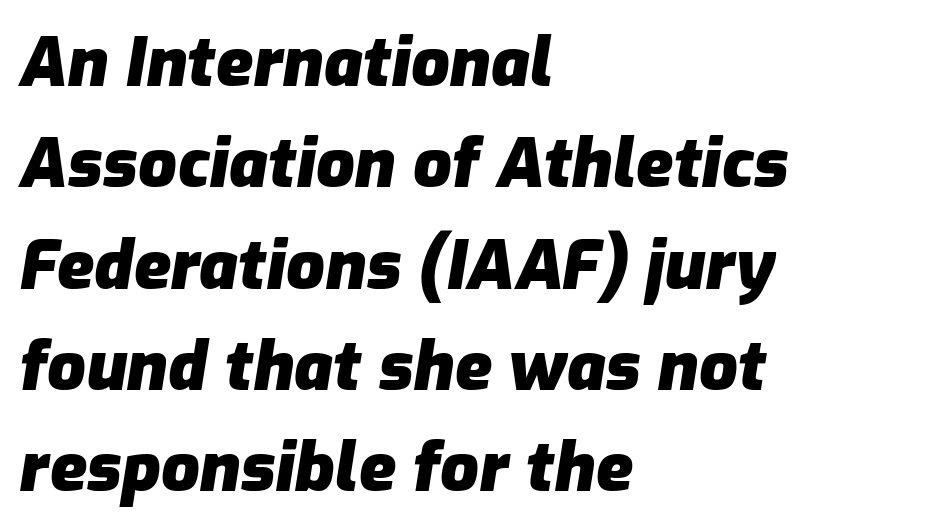
{"italic": "yes", "lean": "right", "slant_degrees": 9, "bold": "yes", "weight": "heavy", "width": "normal", "stroke_contrast": "low", "x_height": "medium", "monospaced": "no", "underline": "no", "align": "left", "line_spacing": "normal", "line_spacing_ratio": 1.49, "letter_spacing": "normal", "letter_spacing_em": 0.0, "glyph_px": 68}
